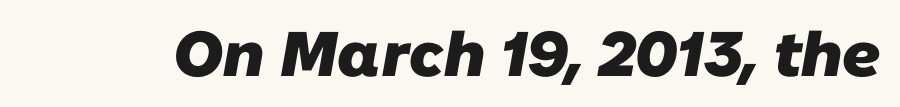
Q: Is the text bold? A: Yes.
Q: Is the typeface a serif or a sans-serif typeface? A: Sans-serif.
Q: Is the text underlined? A: No.
Q: Is the spacing between letters normal or unusually wide? A: Normal.
Q: Width (condensed, normal, or wide)? A: Normal.
Q: Stroke contrast? A: Low.
Q: x-height? A: Medium.
Q: Monospaced? A: No.
